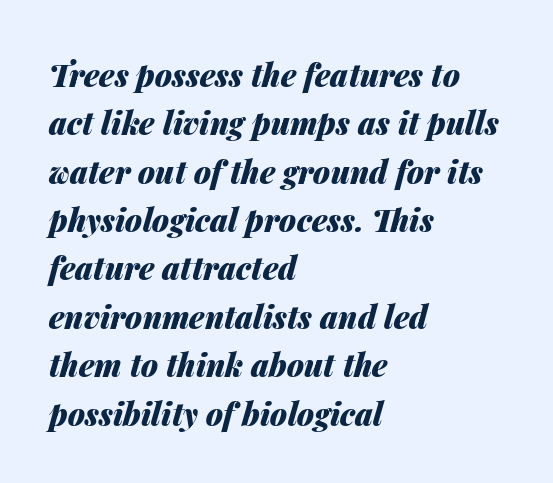
Every row of glyphs begins at an identical x-position on the left. The rows are spaced the way most documents space them. Lines of text with bare space underneath. The passage shown is typed in a proportional face where columns would drift. Looking at the ascenders, they clearly lean.
